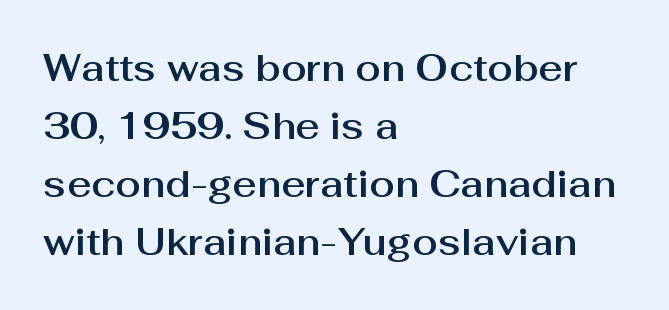
In CSS terms this would be text-align: left. The face used here is a sans, in the tradition of grotesques and geometrics. The letterforms sit shoulder to shoulder at normal distance. Note the varied advance widths — an 'i' is clearly narrower than an 'm'. A typesetter would mark this as roman, not italic. Each new line begins a customary step beneath the previous one.
